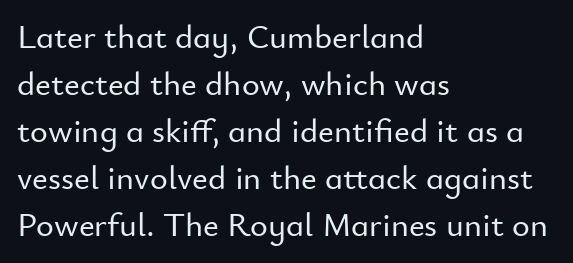
The letters carry no serifs — their stems end cleanly without finishing strokes. The lettering holds an erect, upright posture throughout. Beneath every word, the page is bare. Character widths vary here, with narrow letters taking less room than wide ones. One glance says typical: line gaps are just what's usual.
